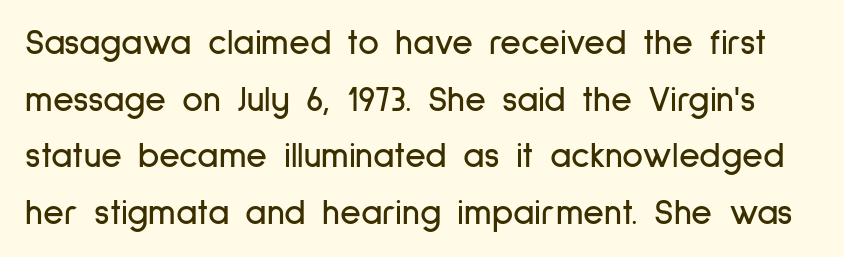
Check under the words: just untouched page. You can tell it's not italic because the verticals are truly vertical. Each word holds together tightly as a unit, with standard inter-letter gaps. The rendering shows plain stroke endings on the letterforms — a sans-serif design. Successive baselines arrive at the customary interval. Is this a fixed-width face? No — the glyphs have proportional, varying widths.
